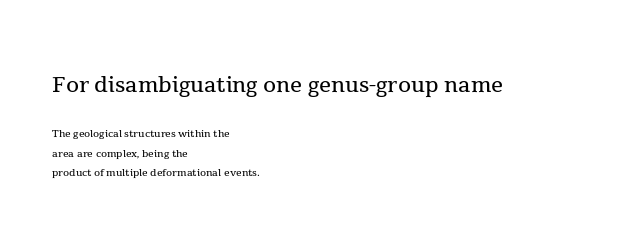
The image shows 30 px regular-weight serif type, upright; set left-aligned, normal line spacing (1.4x), normal letter spacing, not underlined; the first (top) block is 2.14x larger; a medium x-height.
